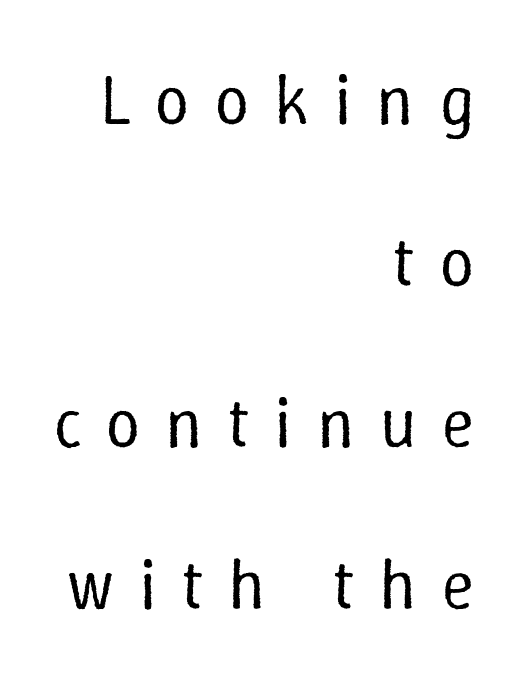
Notice the wide empty band between every row — that's loose leading. The strip under each line holds only bare page. The letters look calm and open, with moderate or lighter stems. A roman cut, with each character standing at attention. Proportional: the letters do not fall into vertical columns.
